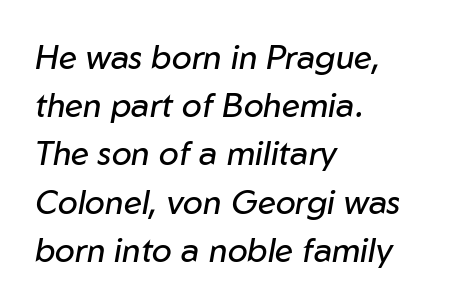
You could call the tracking neutral — neither tight nor loose. Stroke mass is kept to a normal reading level or below. Only glyphs here, with clear space below each row. The rendering uses natural spacing where letterforms have individual widths.
